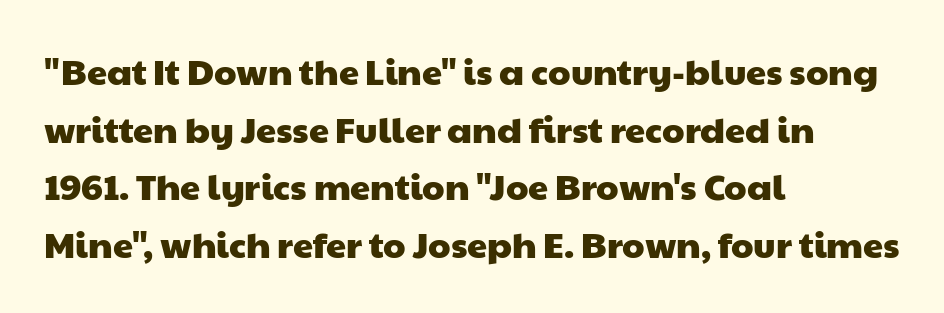
{"serif": "no", "width": "wide", "stroke_contrast": "low", "x_height": "medium", "monospaced": "no", "underline": "no", "align": "left", "line_spacing": "normal", "line_spacing_ratio": 1.6, "letter_spacing": "normal", "letter_spacing_em": 0.0, "glyph_px": 36}
